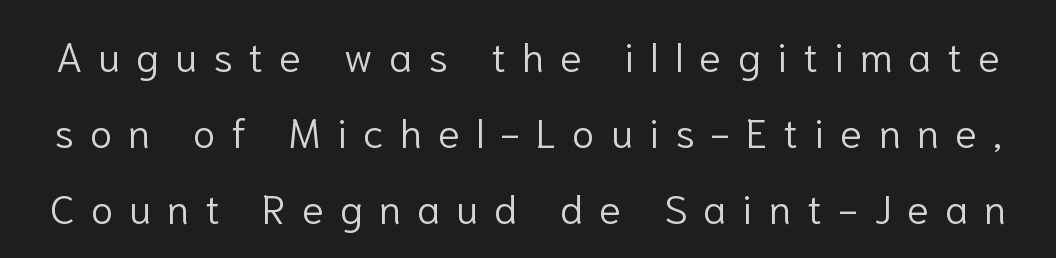
The image shows 41 px light sans-serif type, upright; set line spacing 1.85x, unusually wide letter spacing (+0.39 em), not underlined; low stroke contrast and a medium x-height.
